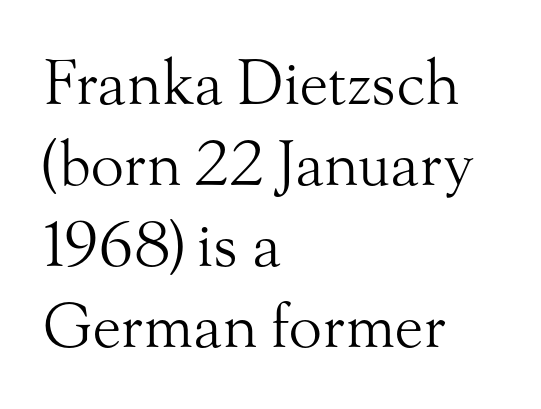
{"serif": "yes", "italic": "no", "bold": "no", "weight": "light", "width": "normal", "stroke_contrast": "medium", "x_height": "small", "monospaced": "no", "underline": "no", "align": "left", "line_spacing": "normal", "line_spacing_ratio": 1.33, "letter_spacing": "normal", "letter_spacing_em": 0.0, "glyph_px": 61}
